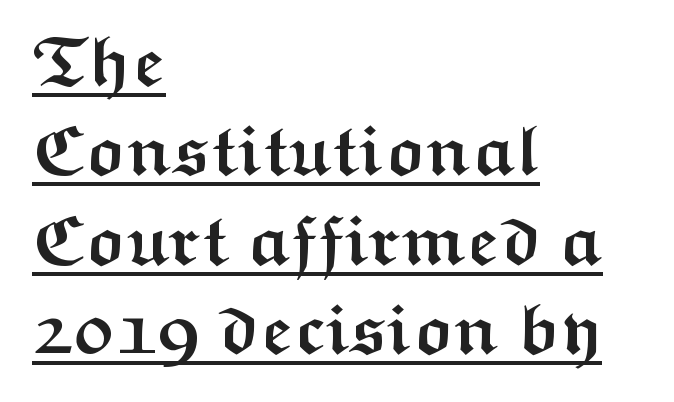
The image shows 71 px semibold, wide sans-serif type, upright; set left-aligned, normal line spacing (1.26x), normal letter spacing, underlined; medium stroke contrast and a medium x-height.
